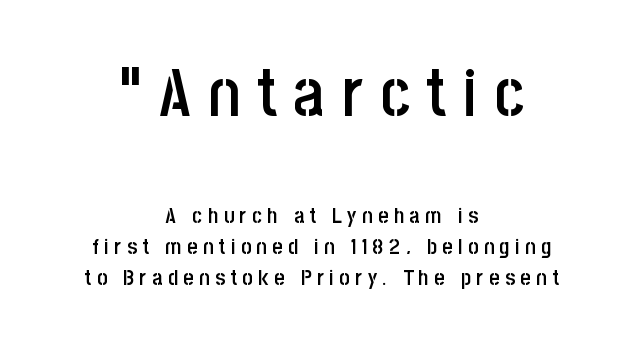
Descenders hang freely into open space. The designer left line spacing at the default. The rendering inserts visible extra space after every character. The designer gave the opening block more size than the closing block. You can tell it's not italic because the verticals are truly vertical.
